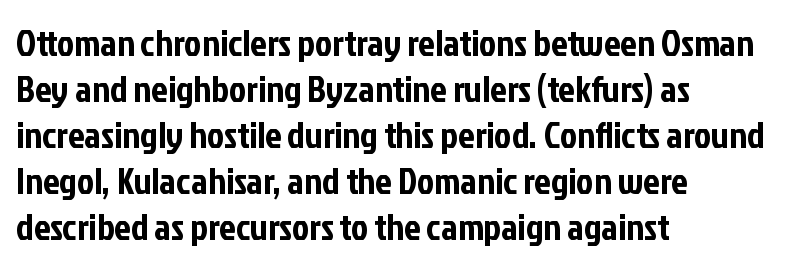
The passage shown is typeset with a sans-serif family. Spacing verdict: proportional, widths tailored to each character. Rule under the text: the space is simply empty. The type sits square on the baseline with zero lean.
